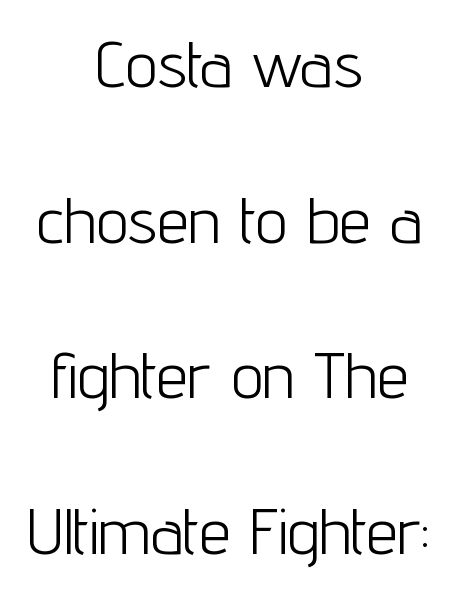
Q: Is the text bold? A: No.
Q: Is the text italic (slanted)? A: No, it is upright.
Q: Is the typeface a serif or a sans-serif typeface? A: Sans-serif.
Q: Is the text underlined? A: No.
Q: How is the paragraph aligned? A: Centered.
Q: Is the spacing between letters normal or unusually wide? A: Normal.
Q: Is the spacing between lines tight, normal or loose? A: Loose.
Q: Width (condensed, normal, or wide)? A: Condensed.
Q: Stroke contrast? A: Low.
Q: x-height? A: Medium.
Q: Monospaced? A: No.
